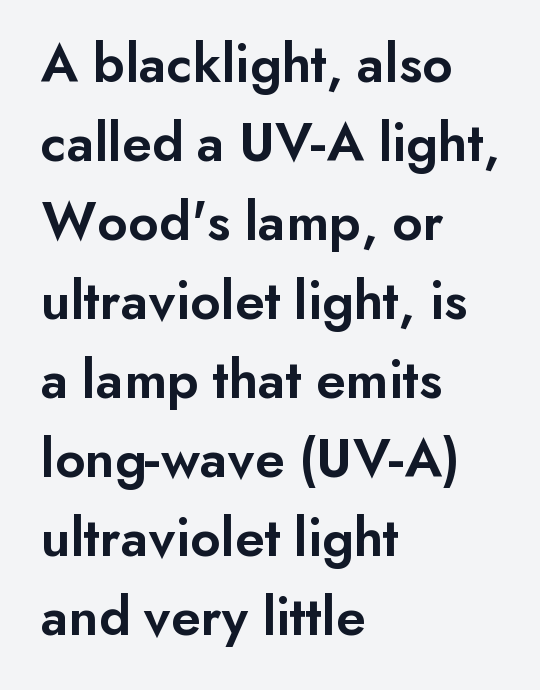
{"serif": "no", "italic": "no", "bold": "semi", "weight": "semibold", "width": "normal", "stroke_contrast": "low", "x_height": "small", "monospaced": "no", "underline": "no", "align": "left", "line_spacing": "normal", "line_spacing_ratio": 1.41, "letter_spacing": "normal", "letter_spacing_em": 0.0, "glyph_px": 56}
